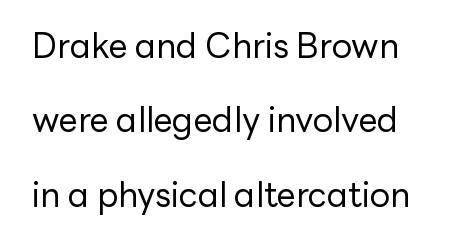
Do the characters align in a grid? No, the font is proportional. Classification — sans serif. A typesetter would mark this as roman, not italic. Notice the wide empty band between every row — that's loose leading. No letter is thick-stroked: the sample isn't bold.
